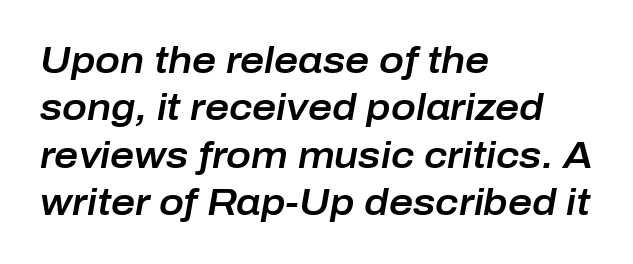
The image shows 37 px text type, italic (leaning right); set left-aligned, normal line spacing (1.28x), normal letter spacing, not underlined; low stroke contrast and a medium x-height.
